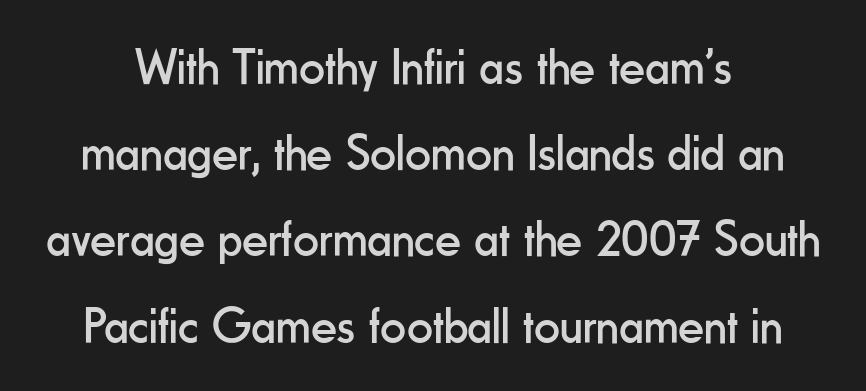
{"serif": "no", "italic": "no", "bold": "no", "weight": "regular", "width": "condensed", "stroke_contrast": "low", "x_height": "small", "monospaced": "no", "underline": "no", "line_spacing": "normal", "line_spacing_ratio": 1.69, "letter_spacing": "normal", "letter_spacing_em": 0.0, "glyph_px": 51}
